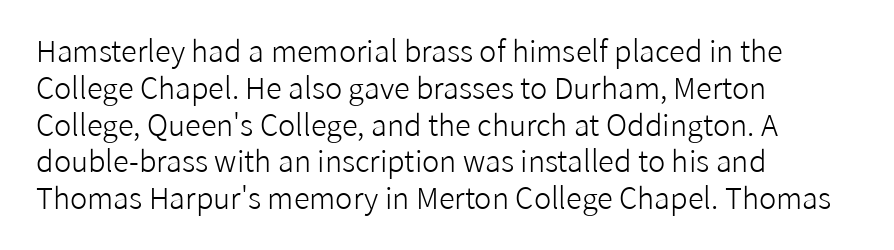
Spacing verdict: proportional, widths tailored to each character. A typesetter would call this zero additional tracking. The rendering uses a moderate line-height, typical for paragraphs. The font sits on the lighter half of the weight spectrum, regular included.
